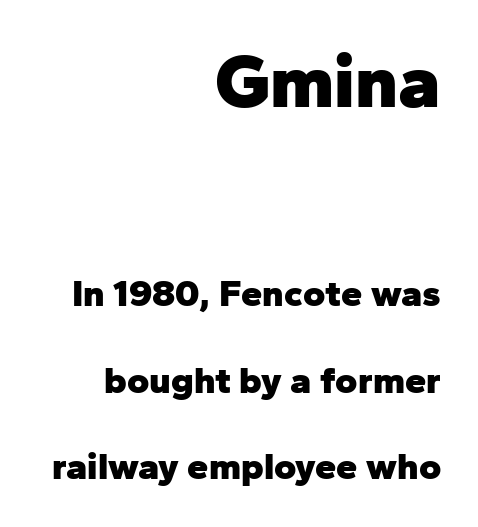
{"serif": "no", "italic": "no", "bold": "yes", "weight": "heavy", "width": "normal", "stroke_contrast": "low", "x_height": "medium", "monospaced": "no", "underline": "no", "align": "right", "line_spacing": "loose", "line_spacing_ratio": 2.28, "letter_spacing": "normal", "letter_spacing_em": 0.0, "larger_block": "first", "size_ratio": 2.0, "glyph_px": 76}
